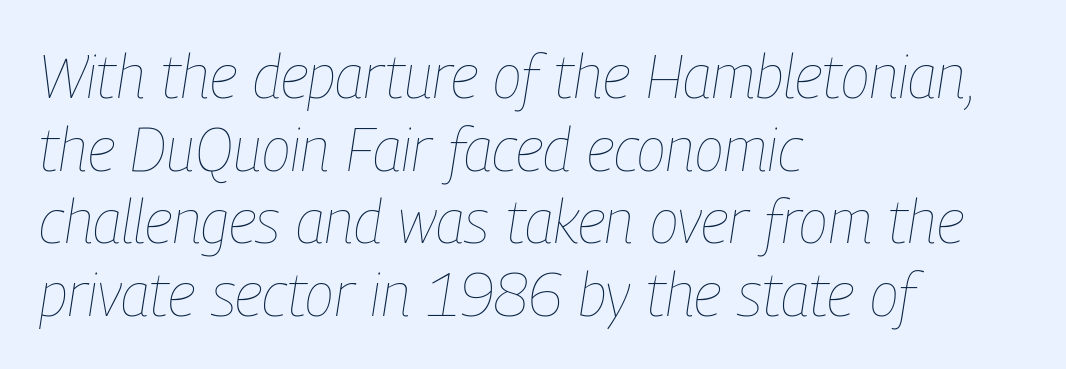
Q: Is the text bold? A: No.
Q: Is the text italic (slanted)? A: Yes, it leans right by about 9 degrees.
Q: Is the text underlined? A: No.
Q: How is the paragraph aligned? A: Left-aligned.
Q: Is the spacing between letters normal or unusually wide? A: Normal.
Q: Width (condensed, normal, or wide)? A: Condensed.
Q: Stroke contrast? A: Low.
Q: x-height? A: Medium.
Q: Monospaced? A: No.
